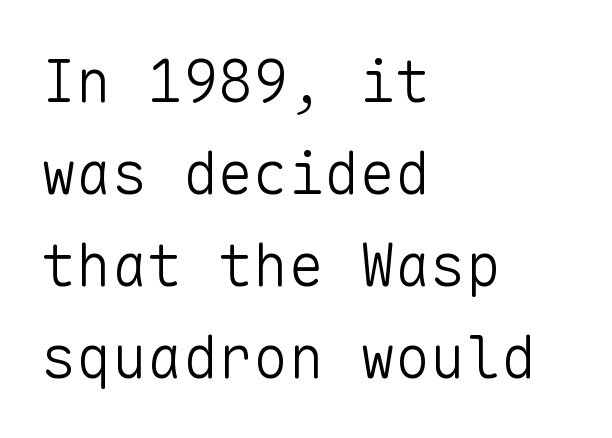
The space beneath each line is pristine and unruled. Tracking value appears to be zero — textbook default spacing. Compared with a centered layout, this one pins lines to the left instead. I'd call this a sans setting — the letters go barefoot. These lines are rendered in a fixed-pitch font.
